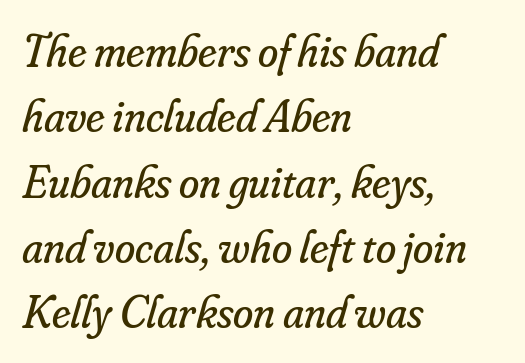
Q: Is the text bold? A: No.
Q: Is the text italic (slanted)? A: Yes, it leans right by about 16 degrees.
Q: Is the typeface a serif or a sans-serif typeface? A: Serif.
Q: Is the text underlined? A: No.
Q: How is the paragraph aligned? A: Left-aligned.
Q: Is the spacing between letters normal or unusually wide? A: Normal.
Q: Is the spacing between lines tight, normal or loose? A: Normal.
Q: Width (condensed, normal, or wide)? A: Normal.
Q: Stroke contrast? A: Low.
Q: x-height? A: Small.
Q: Monospaced? A: No.
